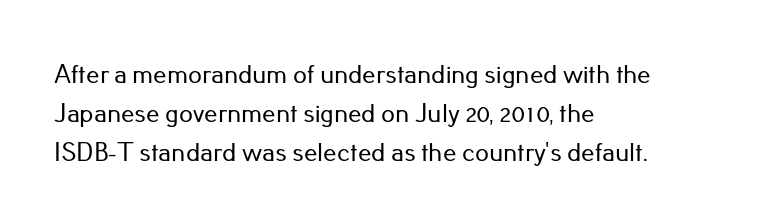
Q: Is the text italic (slanted)? A: No, it is upright.
Q: Is the text underlined? A: No.
Q: How is the paragraph aligned? A: Left-aligned.
Q: Is the spacing between letters normal or unusually wide? A: Normal.
Q: Is the spacing between lines tight, normal or loose? A: Normal.
